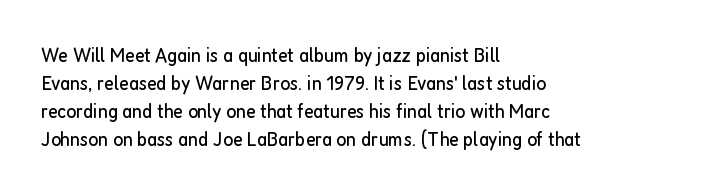
Visually the block forms a straight wall on the left and a jagged coastline on the right. Style check: upright. Bold? No — there's no thickening of the strokes. Notice how descenders clear the ascenders below comfortably — that's standard leading. Each word holds together tightly as a unit, with standard inter-letter gaps.
